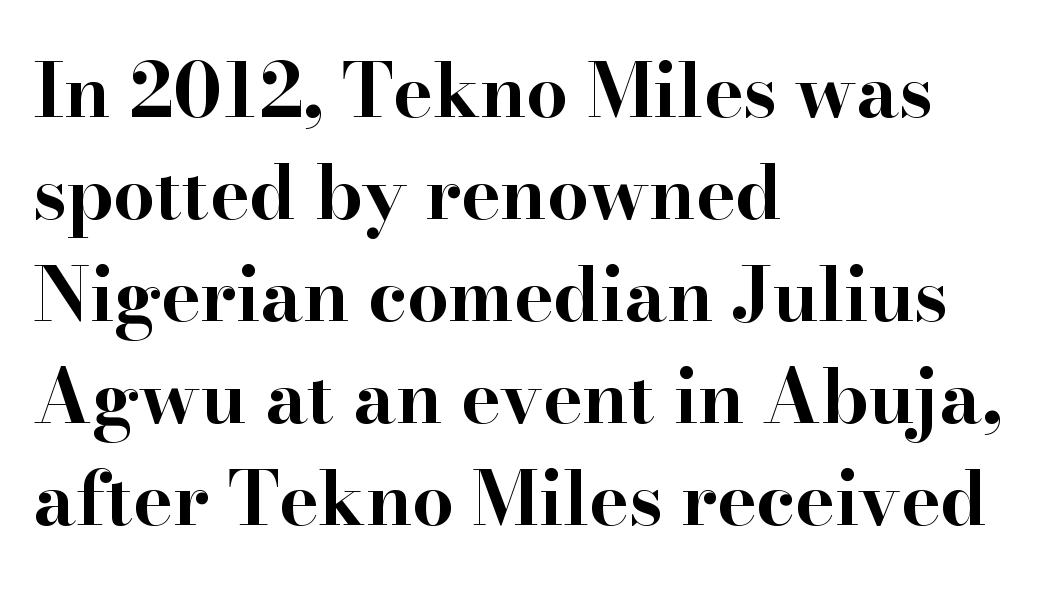
Q: Is the text bold? A: Yes.
Q: Is the text italic (slanted)? A: No, it is upright.
Q: Is the typeface a serif or a sans-serif typeface? A: Serif.
Q: Is the text underlined? A: No.
Q: How is the paragraph aligned? A: Left-aligned.
Q: Is the spacing between letters normal or unusually wide? A: Normal.
Q: Is the spacing between lines tight, normal or loose? A: Normal.
Q: Width (condensed, normal, or wide)? A: Wide.
Q: Stroke contrast? A: High.
Q: x-height? A: Small.
Q: Monospaced? A: No.
